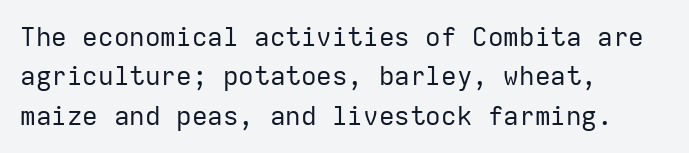
Q: Is the text bold? A: No.
Q: Is the text italic (slanted)? A: No, it is upright.
Q: Is the text underlined? A: No.
Q: How is the paragraph aligned? A: Left-aligned.
Q: Is the spacing between letters normal or unusually wide? A: Normal.
Q: Is the spacing between lines tight, normal or loose? A: Normal.
